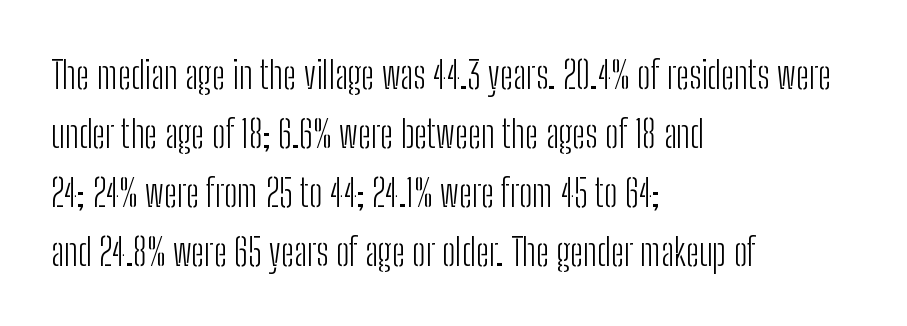
{"serif": "no", "italic": "no", "bold": "no", "weight": "light", "width": "condensed", "stroke_contrast": "low", "x_height": "medium", "monospaced": "no", "underline": "no", "align": "left", "line_spacing": "normal", "line_spacing_ratio": 1.55, "letter_spacing": "normal", "letter_spacing_em": 0.0, "glyph_px": 38}
